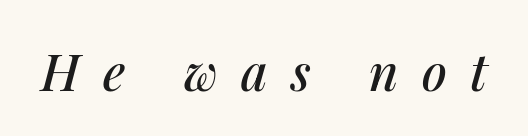
{"italic": "yes", "lean": "right", "slant_degrees": 14, "width": "normal", "stroke_contrast": "medium", "x_height": "medium", "monospaced": "no", "underline": "no", "letter_spacing": "wide", "letter_spacing_em": 0.46, "glyph_px": 50}
